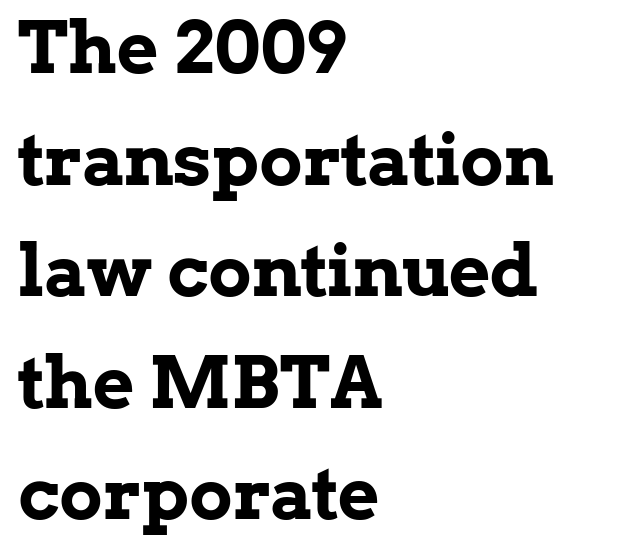
Q: Is the text bold? A: Yes.
Q: Is the text italic (slanted)? A: No, it is upright.
Q: Is the typeface a serif or a sans-serif typeface? A: Serif.
Q: Is the text underlined? A: No.
Q: How is the paragraph aligned? A: Left-aligned.
Q: Is the spacing between letters normal or unusually wide? A: Normal.
Q: Is the spacing between lines tight, normal or loose? A: Normal.
Q: Width (condensed, normal, or wide)? A: Normal.
Q: Stroke contrast? A: Low.
Q: x-height? A: Medium.
Q: Monospaced? A: No.
